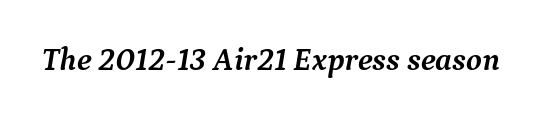
The image shows 32 px semibold serif type, italic (leaning right); set normal letter spacing, not underlined; medium stroke contrast and a medium x-height.
